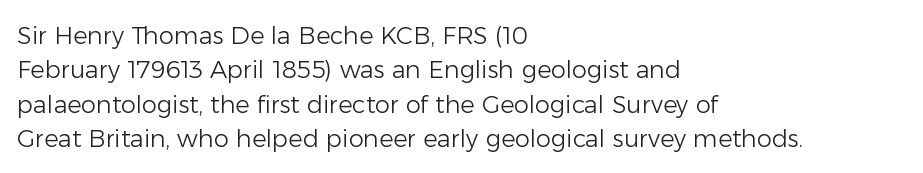
Vertical stems look standard width or narrower in stroke. Default kerning and tracking; the words read as compact shapes. These lines are set flush left with a ragged right edge. The baseline area is clear.
